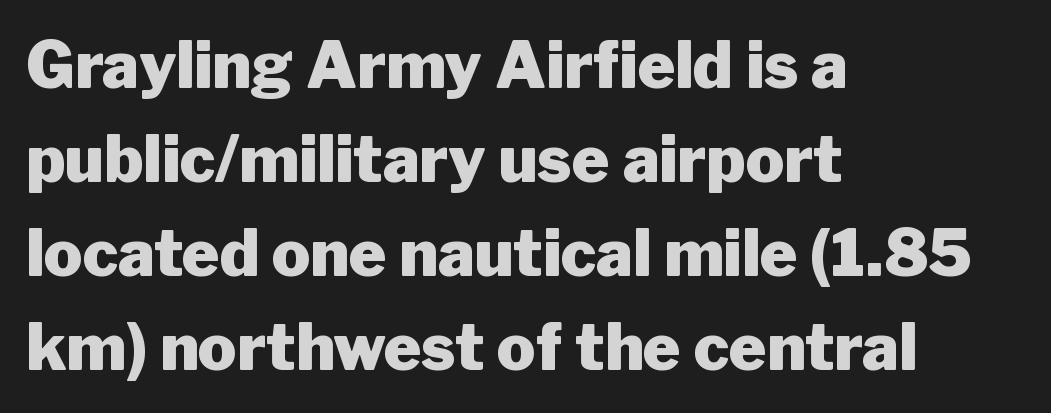
Rendered with straight, roman letterforms. Compared with an ordinary text face, these strokes are far heavier — a full bold. Quick note: interline space is typical. The baseline area is clear. The letters advance in unequal steps, a hallmark of proportional type. The passage shown has conventional tracking throughout.
